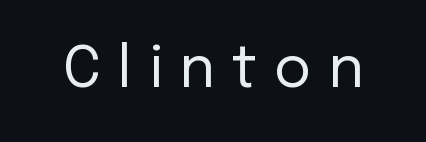
{"serif": "no", "italic": "no", "bold": "no", "weight": "regular", "width": "normal", "stroke_contrast": "low", "x_height": "medium", "monospaced": "no", "underline": "no", "letter_spacing": "wide", "letter_spacing_em": 0.3, "glyph_px": 57}
